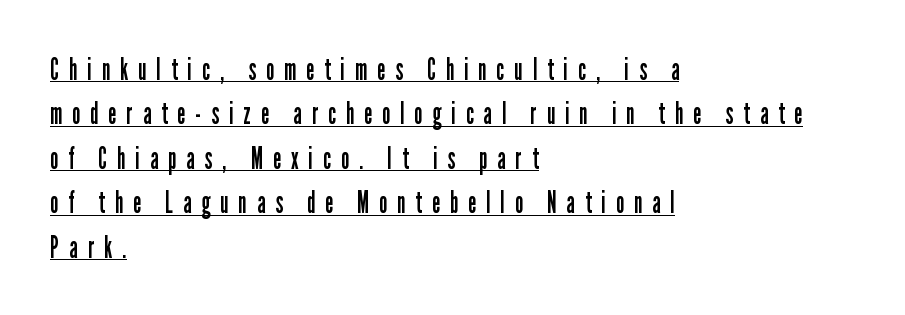
Are there feet on the stems? There aren't — it's a sans. Character widths vary here, with narrow letters taking less room than wide ones. The gaps between neighbouring characters are conspicuously large. Is this a heavy cut? Hardly; it is regular or lighter. The lines are quadded left. The words here are underlined.
